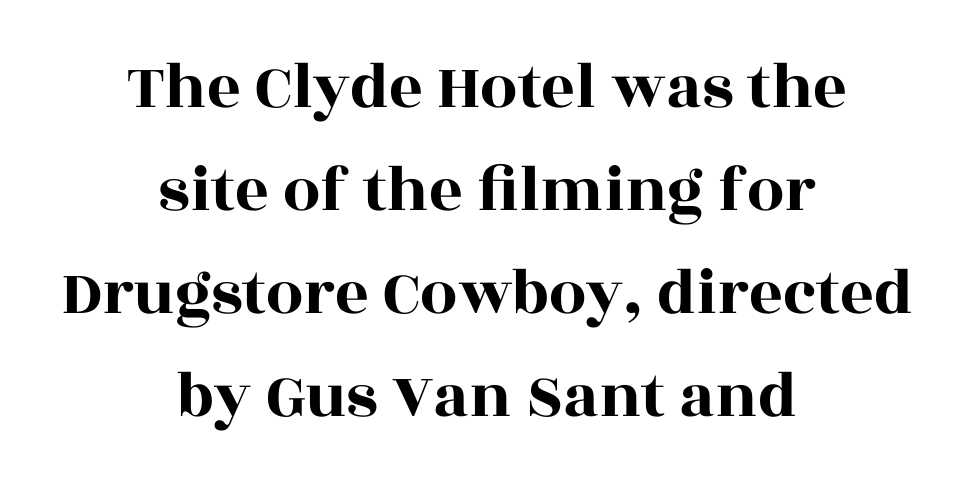
The image shows 66 px wide serif type, upright; set centered, normal line spacing (1.56x), normal letter spacing, not underlined; a large x-height.
